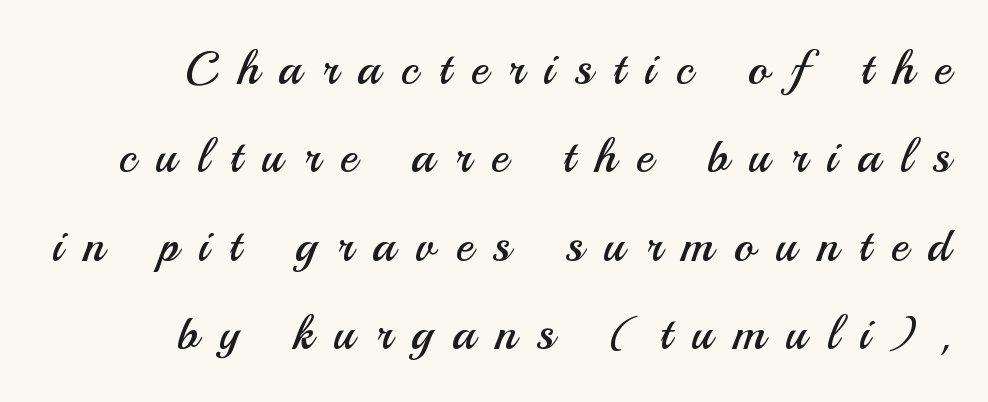
Q: Is the text bold? A: No.
Q: Is the text italic (slanted)? A: Yes.
Q: Is the typeface a serif or a sans-serif typeface? A: Sans-serif.
Q: Is the text underlined? A: No.
Q: How is the paragraph aligned? A: Right-aligned.
Q: Is the spacing between letters normal or unusually wide? A: Unusually wide.
Q: Width (condensed, normal, or wide)? A: Normal.
Q: Stroke contrast? A: Medium.
Q: x-height? A: Small.
Q: Monospaced? A: No.
